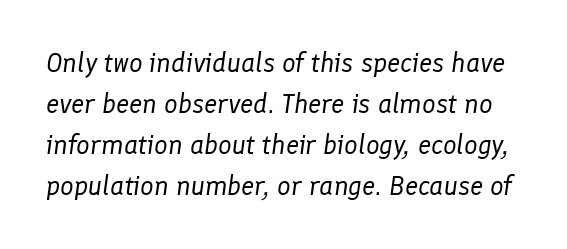
{"italic": "yes", "lean": "right", "slant_degrees": 8, "bold": "no", "underline": "no", "line_spacing": "normal", "line_spacing_ratio": 1.52, "letter_spacing": "normal", "letter_spacing_em": 0.0, "glyph_px": 27}
